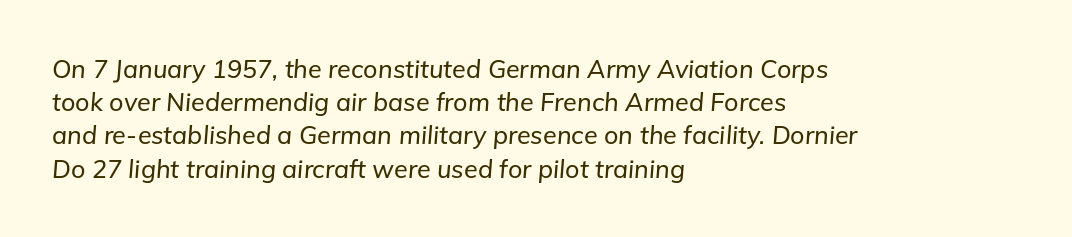
{"italic": "yes", "lean": "right", "slant_degrees": 5, "underline": "no", "align": "left", "line_spacing": "normal", "line_spacing_ratio": 1.33, "letter_spacing": "normal", "letter_spacing_em": 0.0, "glyph_px": 25}
